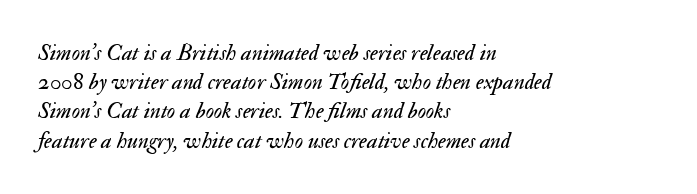
A typesetter would mark this as italic. The weight would be labelled regular, book, light, or lighter still. The ragged edge is on the right, which tells us the setting is flush left. Observe the ordinary spacing: letters are neighbours, not strangers. Notice how descenders clear the ascenders below comfortably — that's standard leading.
